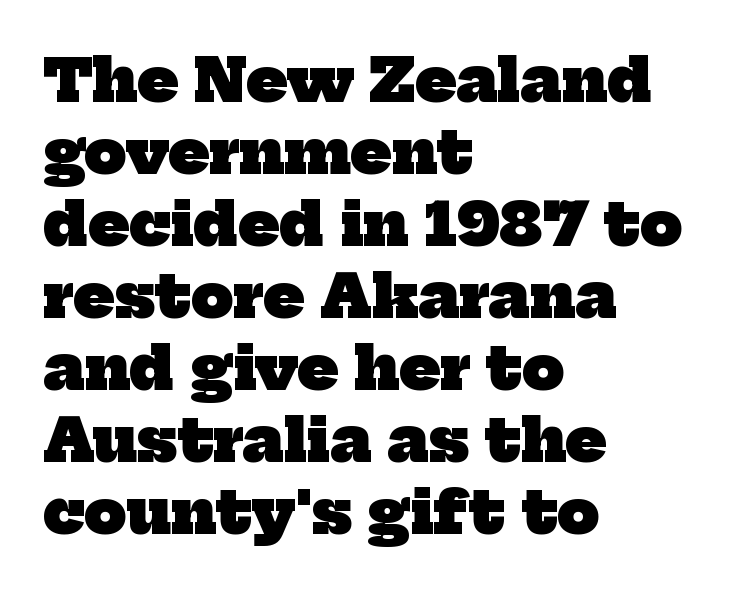
Character widths vary here, with narrow letters taking less room than wide ones. Horizontally, the lines are justified to the leading edge only. Set as a true bold cut, around the 700 mark. Any mark beneath the type? The region is blank.
